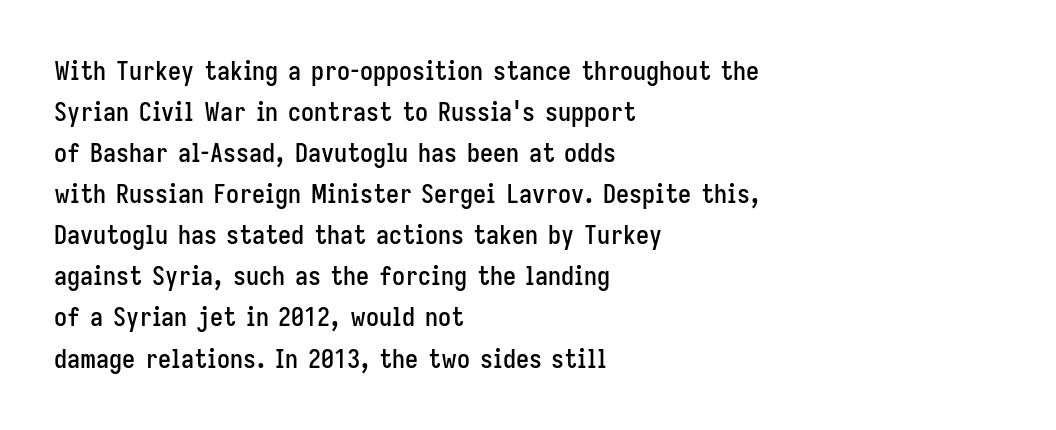
The image shows 26 px text type, upright; set left-aligned, normal line spacing (1.58x), normal letter spacing, not underlined.
